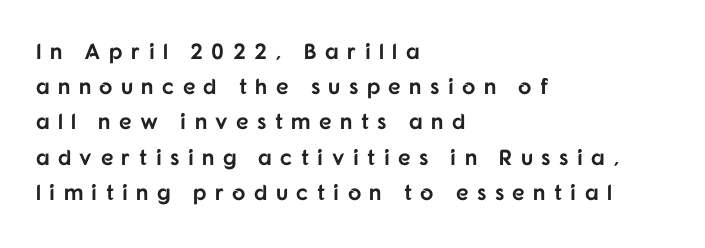
{"italic": "no", "bold": "yes", "underline": "no", "align": "left", "line_spacing": "normal", "line_spacing_ratio": 1.6, "letter_spacing": "wide", "letter_spacing_em": 0.38, "glyph_px": 22}
